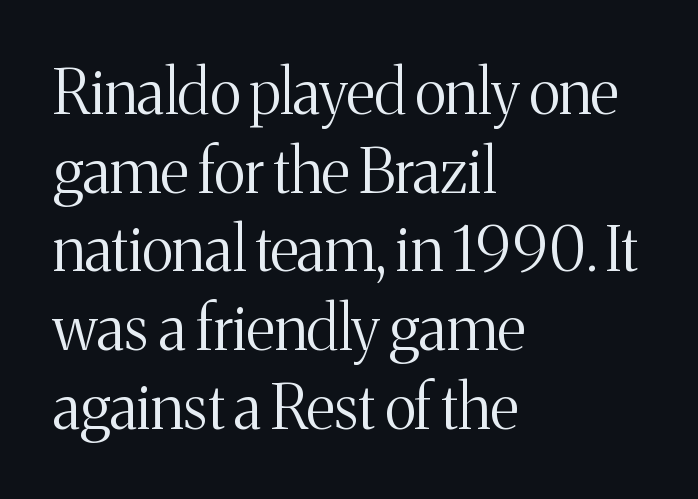
The image shows 61 px light serif type, upright; set left-aligned, normal line spacing (1.29x), normal letter spacing, not underlined; medium stroke contrast and a medium x-height.
